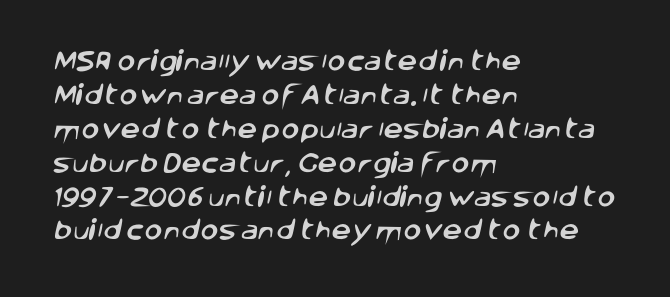
The image shows 22 px text type; set left-aligned, normal line spacing (1.54x), normal letter spacing, not underlined.
